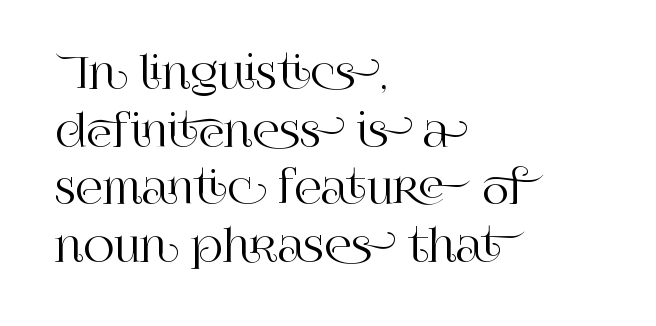
To sum up the face: it has serifs. Italic? Not at all — the glyphs are vertical. Every row of glyphs begins at an identical x-position on the left. Descenders hang freely into open space. Does extra space separate the letters? No, they use regular spacing.
